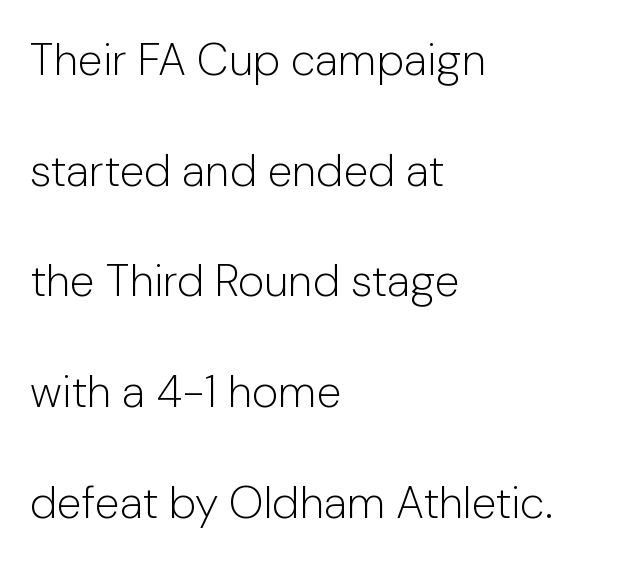
The tracking reads as untouched default to a designer's eye. One glance says open: line gaps are wider than usual. Is the type heavy? It reads as light-to-regular instead. The font's upright variant was chosen for this text.
